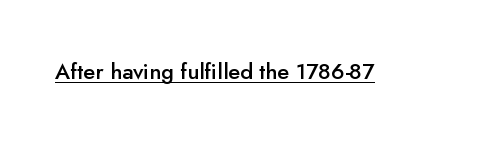
{"italic": "no", "bold": "semi", "underline": "yes", "letter_spacing": "normal", "letter_spacing_em": 0.0, "glyph_px": 22}
